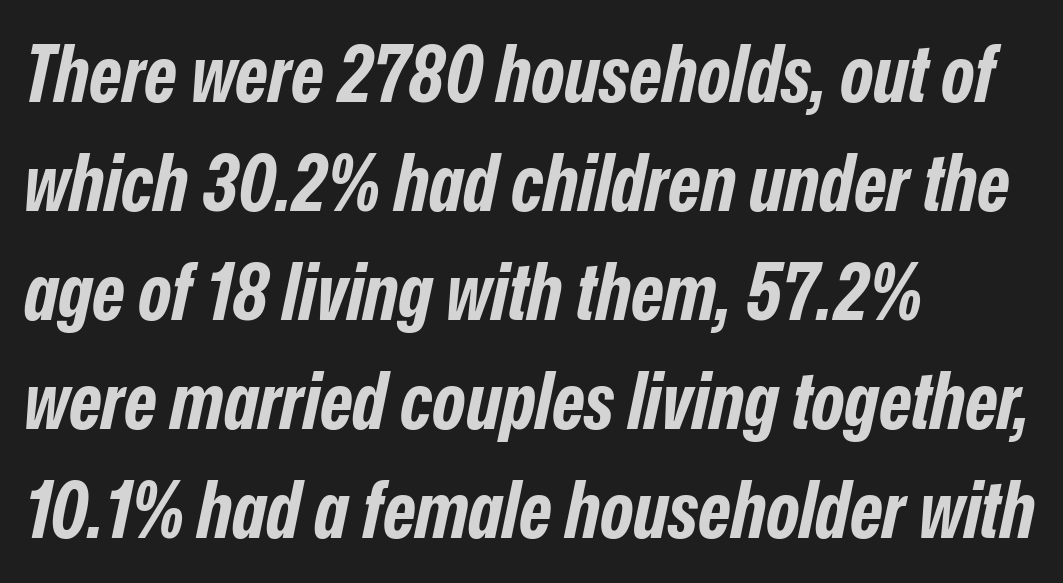
{"italic": "yes", "lean": "right", "slant_degrees": 12, "bold": "yes", "weight": "bold", "width": "condensed", "stroke_contrast": "low", "x_height": "medium", "monospaced": "no", "underline": "no", "align": "left", "line_spacing": "normal", "line_spacing_ratio": 1.38, "letter_spacing": "normal", "letter_spacing_em": 0.0, "glyph_px": 79}
